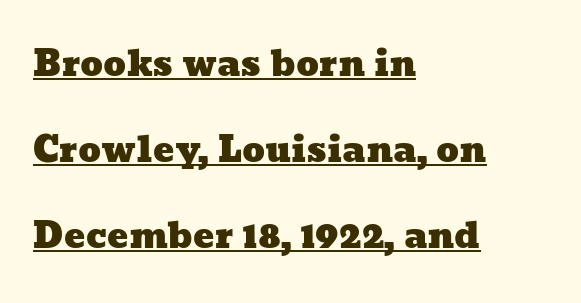
Q: Is the text underlined? A: Yes.
Q: How is the paragraph aligned? A: Left-aligned.
Q: Is the spacing between letters normal or unusually wide? A: Normal.
Q: Is the spacing between lines tight, normal or loose? A: Loose.
Q: Width (condensed, normal, or wide)? A: Wide.
Q: Stroke contrast? A: Low.
Q: x-height? A: Medium.
Q: Monospaced? A: No.
